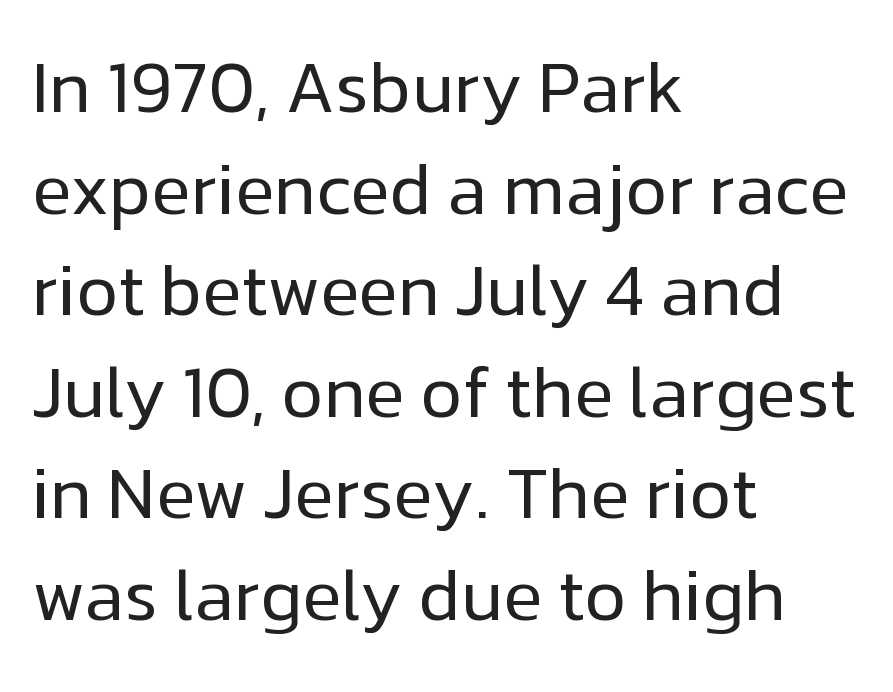
Ascenders rise straight up at ninety degrees. The paragraph has a hard left edge and a soft right edge. The rendering uses natural spacing where letterforms have individual widths. The font family rendered here belongs to the sans-serif group. The font sits on the lighter half of the weight spectrum, regular included.
